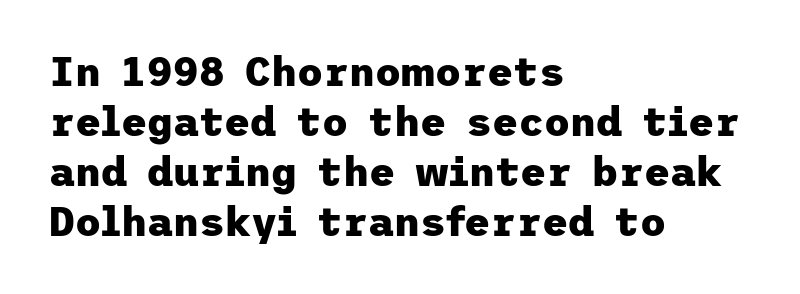
Q: Is the text bold? A: Yes.
Q: Is the text italic (slanted)? A: No, it is upright.
Q: Is the typeface a serif or a sans-serif typeface? A: Sans-serif.
Q: Is the text underlined? A: No.
Q: How is the paragraph aligned? A: Left-aligned.
Q: Is the spacing between letters normal or unusually wide? A: Normal.
Q: Is the spacing between lines tight, normal or loose? A: Normal.
Q: Width (condensed, normal, or wide)? A: Normal.
Q: Stroke contrast? A: Low.
Q: x-height? A: Medium.
